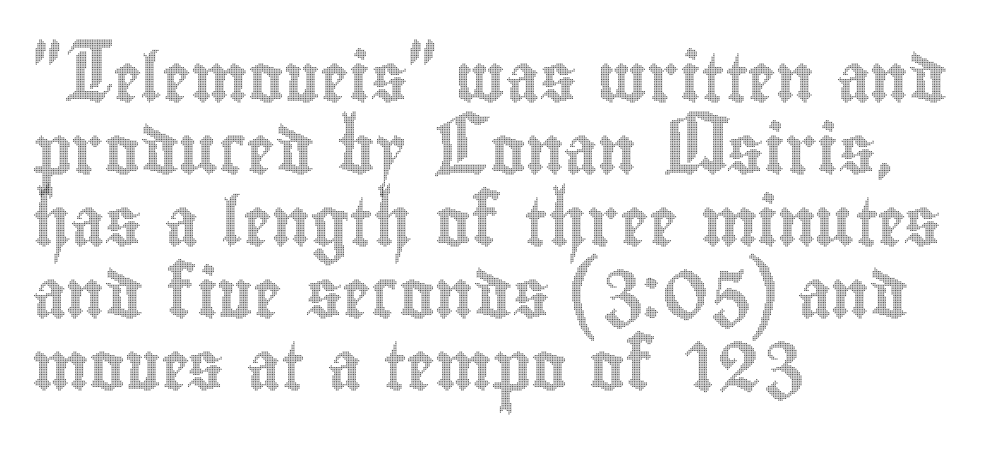
This rendering features lettering with no underline. One glance says typical: line gaps are just what's usual. Unlike italic type, these characters show no tilt at all. The passage is arranged the way most books set body copy — flush left. This rendering leaves character spacing at its baseline value.
